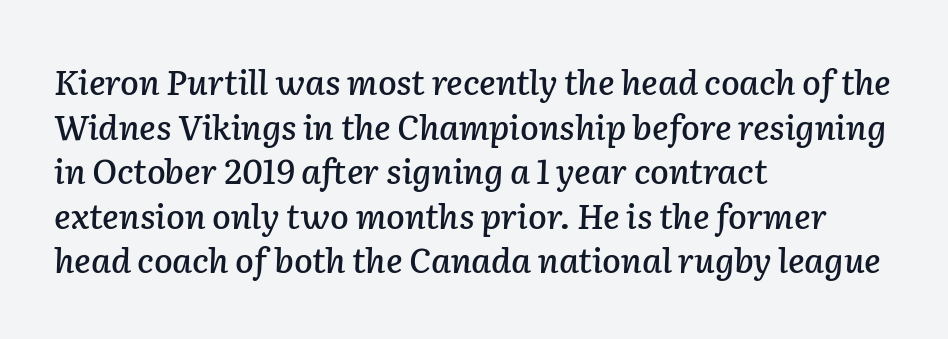
Q: Is the text italic (slanted)? A: Yes, it leans right by about 2 degrees.
Q: Is the text underlined? A: No.
Q: How is the paragraph aligned? A: Left-aligned.
Q: Is the spacing between letters normal or unusually wide? A: Normal.
Q: Is the spacing between lines tight, normal or loose? A: Normal.
Q: Width (condensed, normal, or wide)? A: Normal.
Q: Stroke contrast? A: Low.
Q: x-height? A: Medium.
Q: Monospaced? A: No.
